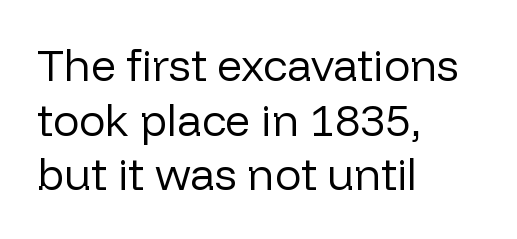
{"serif": "no", "italic": "no", "bold": "no", "weight": "regular", "width": "normal", "stroke_contrast": "low", "x_height": "medium", "monospaced": "no", "underline": "no", "align": "left", "line_spacing_ratio": 1.24, "letter_spacing": "normal", "letter_spacing_em": 0.0, "glyph_px": 44}
